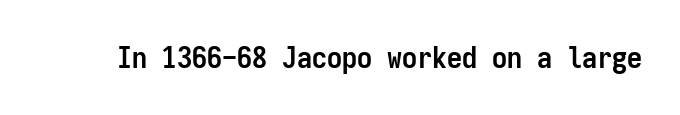
Q: Is the text bold? A: Yes.
Q: Is the text italic (slanted)? A: No, it is upright.
Q: Is the typeface a serif or a sans-serif typeface? A: Sans-serif.
Q: Is the text underlined? A: No.
Q: Is the spacing between letters normal or unusually wide? A: Normal.
Q: Width (condensed, normal, or wide)? A: Condensed.
Q: Stroke contrast? A: Low.
Q: x-height? A: Medium.
Q: Monospaced? A: Yes.
